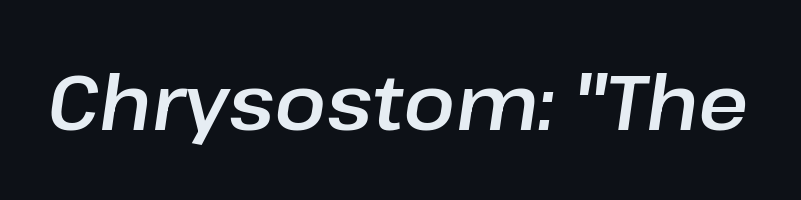
{"italic": "yes", "lean": "right", "slant_degrees": 8, "width": "normal", "stroke_contrast": "low", "x_height": "medium", "monospaced": "no", "underline": "no", "letter_spacing": "normal", "letter_spacing_em": 0.0, "glyph_px": 77}
